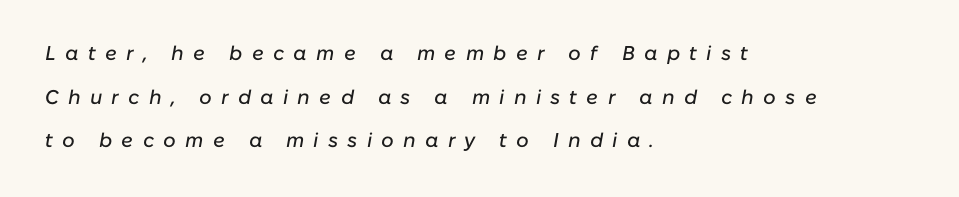
The setting favours the left margin, as ordinary paragraphs usually do. How are the letters spaced? Widely, with obvious added tracking. The words here are not underlined. Students, observe: this is what heavily led, spacious text looks like.
